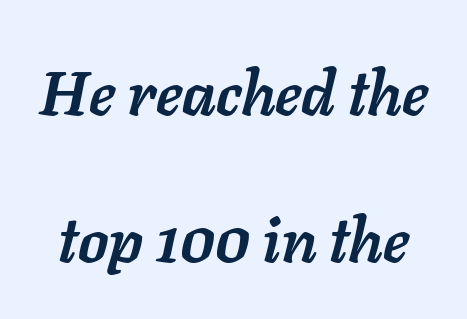
In terms of letterspacing, this is plain default setting. The font is running at its bold setting. The words here are not underlined. These lines were composed using italics. Do the characters align in a grid? No, the font is proportional.
